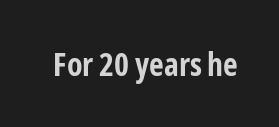
Q: Is the text bold? A: Yes.
Q: Is the text italic (slanted)? A: No, it is upright.
Q: Is the typeface a serif or a sans-serif typeface? A: Sans-serif.
Q: Is the text underlined? A: No.
Q: Is the spacing between letters normal or unusually wide? A: Normal.
Q: Width (condensed, normal, or wide)? A: Condensed.
Q: Stroke contrast? A: Low.
Q: x-height? A: Medium.
Q: Monospaced? A: No.
